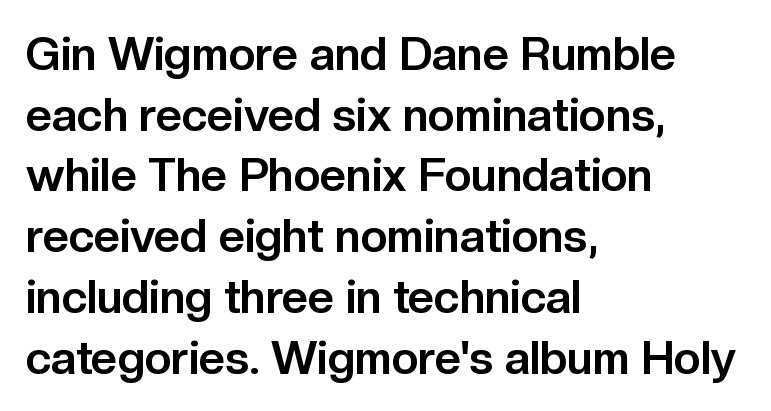
The image shows 46 px bold sans-serif type, upright; set left-aligned, normal line spacing (1.32x), normal letter spacing, not underlined; low stroke contrast and a medium x-height.
